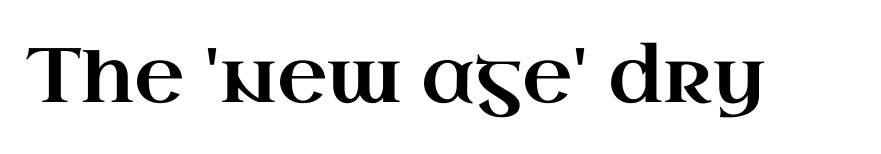
You can tell it's not italic because the verticals are truly vertical. Compared with typical body copy, the letter spacing here is the same. Unlike a clean sans, this face finishes its strokes with serifs. Unmarked baselines from the first word to the last. Varying glyph widths throughout — classic text-font behaviour.
